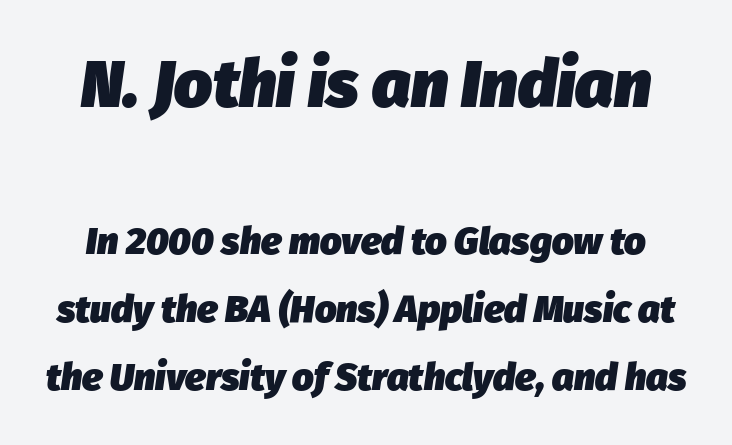
Does the weight exceed regular? Yes, all the way to bold. These lines keep a tight, regular rhythm from letter to letter. The face used here has a pronounced slope to its letters. The letters advance in unequal steps, a hallmark of proportional type. Which of the two is more prominent by size? The first, at the top. Descenders are the only things crossing below the line.
